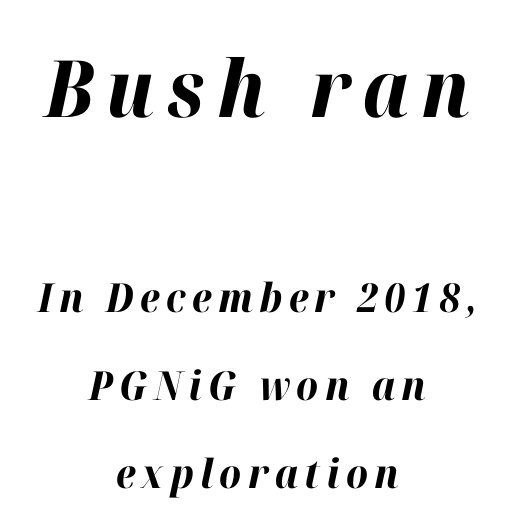
Q: Is the text bold? A: Yes.
Q: Is the text italic (slanted)? A: Yes, it leans right by about 12 degrees.
Q: Is the text underlined? A: No.
Q: How is the paragraph aligned? A: Centered.
Q: Is the spacing between lines tight, normal or loose? A: Loose.
Q: Which block of text is set in a larger size, the first (top) or the second (bottom)? A: The first (top) one.
Q: Width (condensed, normal, or wide)? A: Normal.
Q: Stroke contrast? A: High.
Q: x-height? A: Medium.
Q: Monospaced? A: No.
